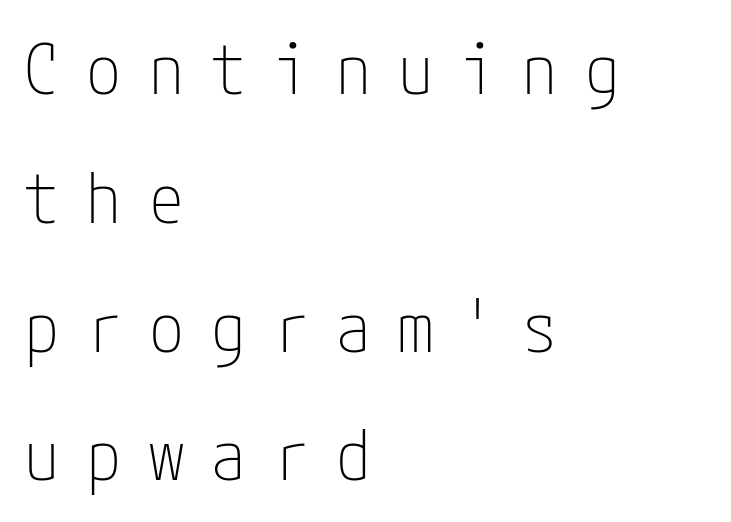
Q: Is the text bold? A: No.
Q: Is the text italic (slanted)? A: No, it is upright.
Q: Is the typeface a serif or a sans-serif typeface? A: Sans-serif.
Q: Is the text underlined? A: No.
Q: How is the paragraph aligned? A: Left-aligned.
Q: Is the spacing between letters normal or unusually wide? A: Unusually wide.
Q: Width (condensed, normal, or wide)? A: Condensed.
Q: Stroke contrast? A: Low.
Q: x-height? A: Medium.
